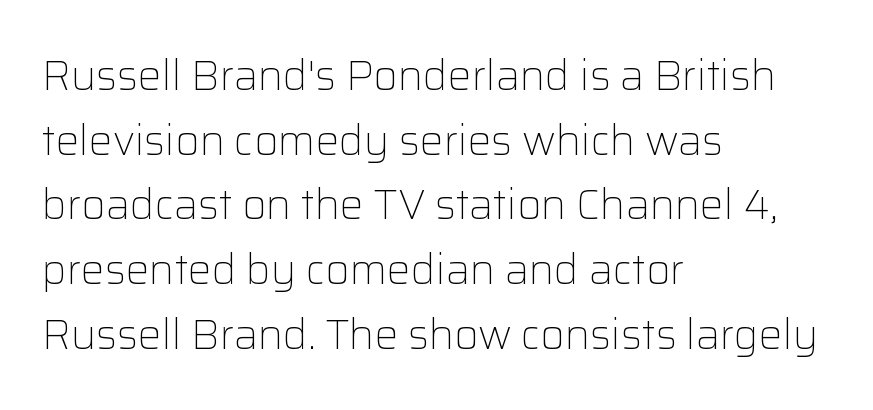
The image shows 42 px light sans-serif type, upright; set left-aligned, normal line spacing (1.54x), normal letter spacing, not underlined; low stroke contrast and a medium x-height.
